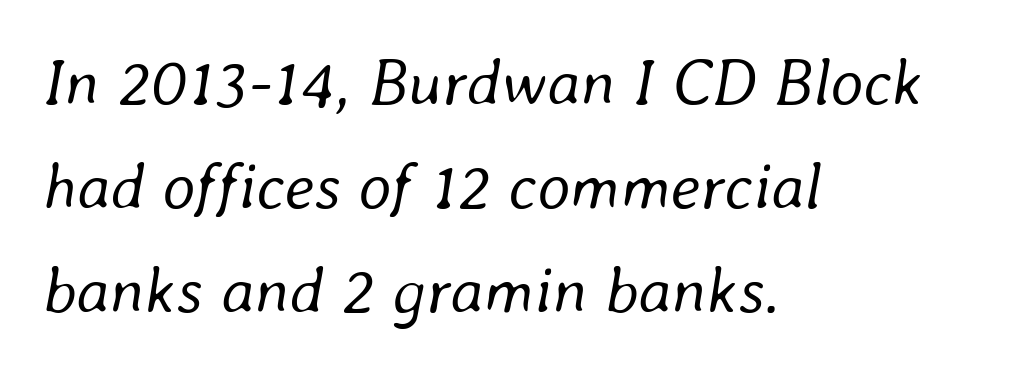
The image shows 65 px regular-weight type, italic (leaning right); set left-aligned, normal line spacing (1.6x), normal letter spacing, not underlined; low stroke contrast and a medium x-height.
